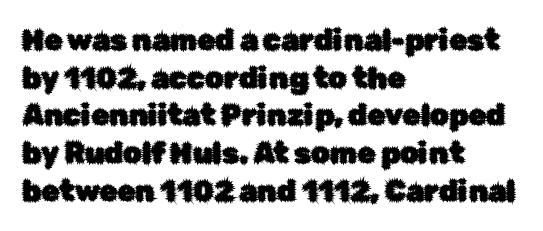
Q: Is the text italic (slanted)? A: No, it is upright.
Q: Is the typeface a serif or a sans-serif typeface? A: Sans-serif.
Q: Is the text underlined? A: No.
Q: How is the paragraph aligned? A: Left-aligned.
Q: Is the spacing between letters normal or unusually wide? A: Normal.
Q: Is the spacing between lines tight, normal or loose? A: Normal.
Q: Width (condensed, normal, or wide)? A: Normal.
Q: Stroke contrast? A: Low.
Q: x-height? A: Medium.
Q: Monospaced? A: No.
